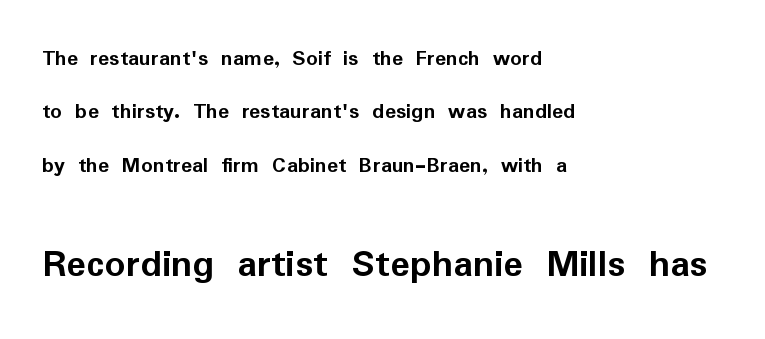
Each line starts at the same left margin while the right side varies. This sample has the flowing, uneven cadence of proportional lettering. The block of text is sparse from top to bottom, with ample space between rows. Upright lettering throughout. The characters display no serif detailing; their extremities are plain. The baseline area is clear.
